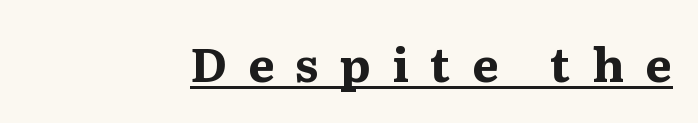
{"serif": "yes", "italic": "no", "bold": "yes", "weight": "bold", "width": "normal", "stroke_contrast": "medium", "x_height": "medium", "monospaced": "no", "underline": "yes", "align": "right", "letter_spacing": "wide", "letter_spacing_em": 0.45, "glyph_px": 47}
